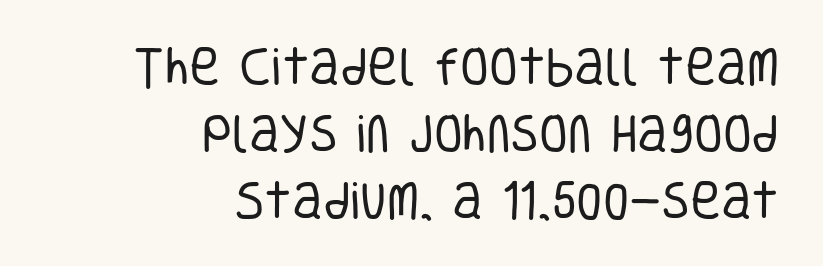
Is this a sans? Yes — the strokes have no serifs. Leading: standard. The letters stand upright; this is a roman face. The specimen omits any rule beneath the text block's lines. Weight: in the light-to-regular range. Each word holds together tightly as a unit, with standard inter-letter gaps.
